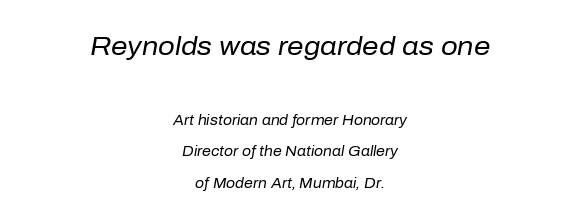
Q: Is the text bold? A: No.
Q: Is the text italic (slanted)? A: Yes, it leans right by about 10 degrees.
Q: Is the text underlined? A: No.
Q: How is the paragraph aligned? A: Centered.
Q: Is the spacing between letters normal or unusually wide? A: Normal.
Q: Is the spacing between lines tight, normal or loose? A: Loose.
Q: Which block of text is set in a larger size, the first (top) or the second (bottom)? A: The first (top) one.
